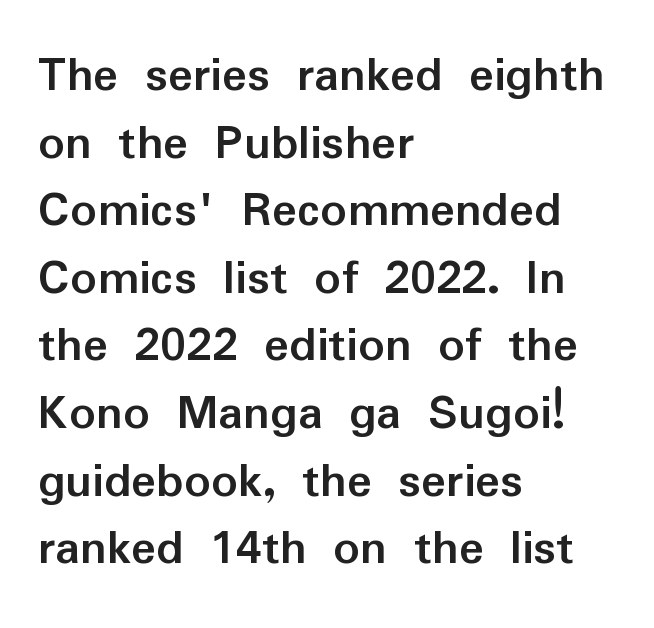
The letters advance in unequal steps, a hallmark of proportional type. Honestly, there is no underline to notice here at all. Vertical spacing — default. Strong, thick strokes mark this as bold type. Quick note: not italic, upright.
